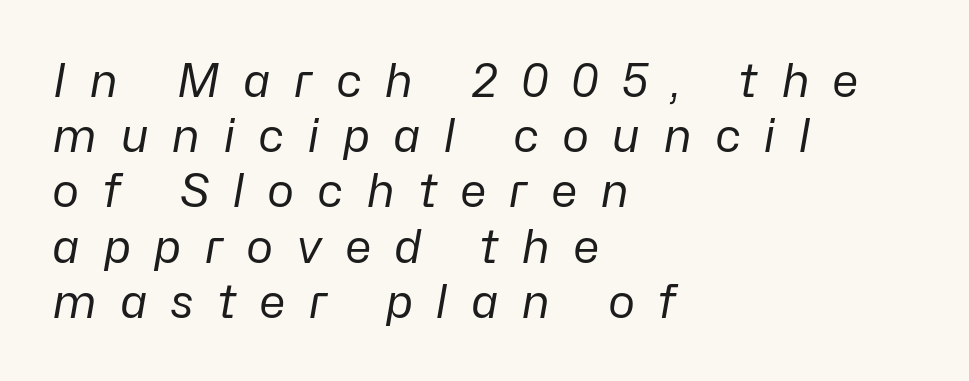
{"italic": "yes", "lean": "right", "slant_degrees": 10, "bold": "no", "weight": "regular", "width": "normal", "stroke_contrast": "low", "x_height": "medium", "monospaced": "no", "underline": "no", "align": "left", "line_spacing_ratio": 1.2, "letter_spacing": "wide", "letter_spacing_em": 0.49, "glyph_px": 46}
